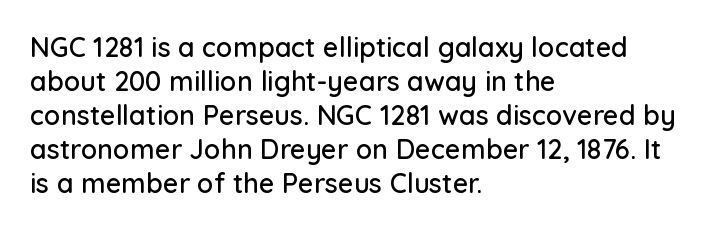
Q: Is the text italic (slanted)? A: No, it is upright.
Q: Is the text underlined? A: No.
Q: How is the paragraph aligned? A: Left-aligned.
Q: Is the spacing between letters normal or unusually wide? A: Normal.
Q: Is the spacing between lines tight, normal or loose? A: Normal.
